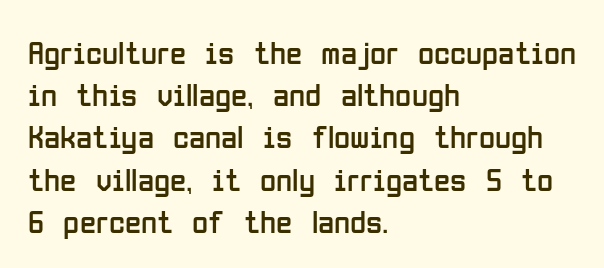
Whoever set this chose a conventional vertical rhythm. Every stem runs plumb, perpendicular to the baseline. Unlike a traditional serif, this face leaves its strokes unadorned. No extra tracking has been applied to these lines.
